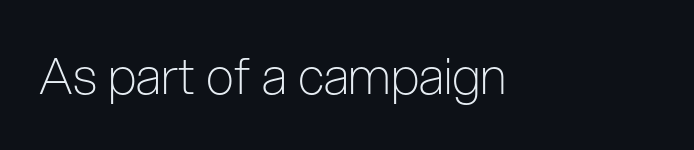
The font sits on the lighter half of the weight spectrum, regular included. Proportional: the letters do not fall into vertical columns. The axis of the letterforms is exactly vertical. Is this a sans? Yes — the strokes have no serifs. The type is set solid horizontally, with unmodified tracking. A bare baseline throughout the passage.
